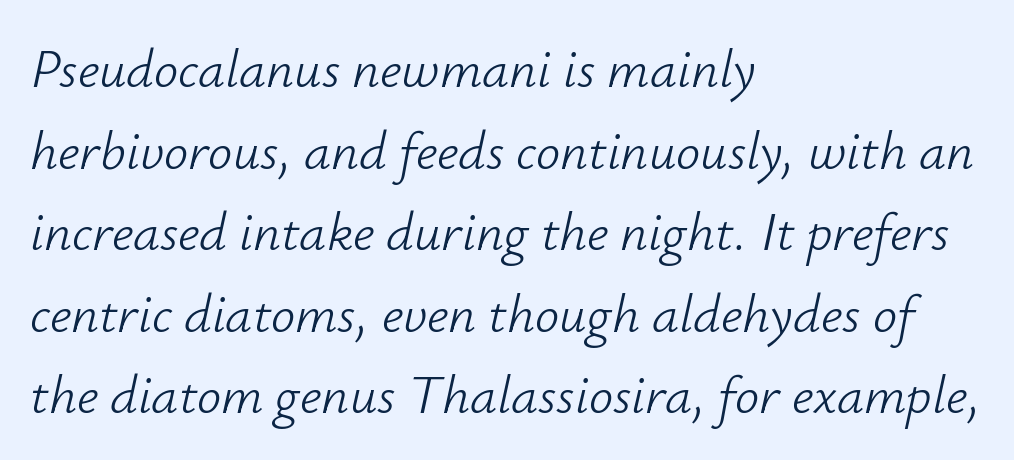
Q: Is the text bold? A: No.
Q: Is the text italic (slanted)? A: Yes, it leans right by about 12 degrees.
Q: Is the text underlined? A: No.
Q: How is the paragraph aligned? A: Left-aligned.
Q: Is the spacing between letters normal or unusually wide? A: Normal.
Q: Is the spacing between lines tight, normal or loose? A: Normal.
Q: Width (condensed, normal, or wide)? A: Normal.
Q: Stroke contrast? A: Low.
Q: x-height? A: Small.
Q: Monospaced? A: No.
